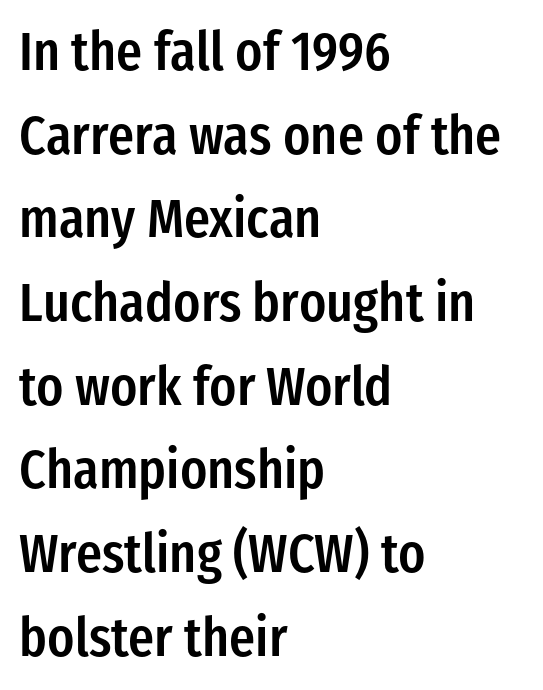
A typesetter would call this leading conventional body-copy spacing. Weight: semibold (demi). A typesetter would label this face a sans. Honestly, the letter spacing is just normal — you wouldn't notice it. Does the copy run flush right? No — it runs flush left.
